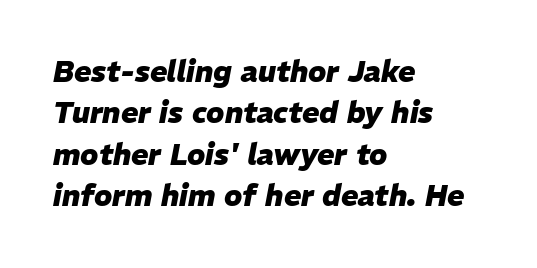
{"italic": "yes", "lean": "right", "slant_degrees": 11, "bold": "yes", "weight": "heavy", "width": "normal", "stroke_contrast": "low", "x_height": "medium", "monospaced": "no", "underline": "no", "align": "left", "line_spacing": "normal", "line_spacing_ratio": 1.43, "letter_spacing": "normal", "letter_spacing_em": 0.0, "glyph_px": 29}
